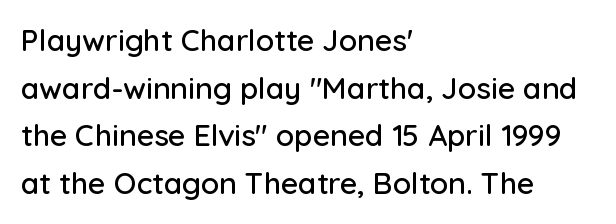
The letterforms sit shoulder to shoulder at normal distance. This is roman type, the default non-slanted kind. Stroke terminals: plain, sans-serif. This block has exactly the height ordinary leading produces. The passage shown is not underscored anywhere. A typesetter would call this proportional, since set widths differ per character.
